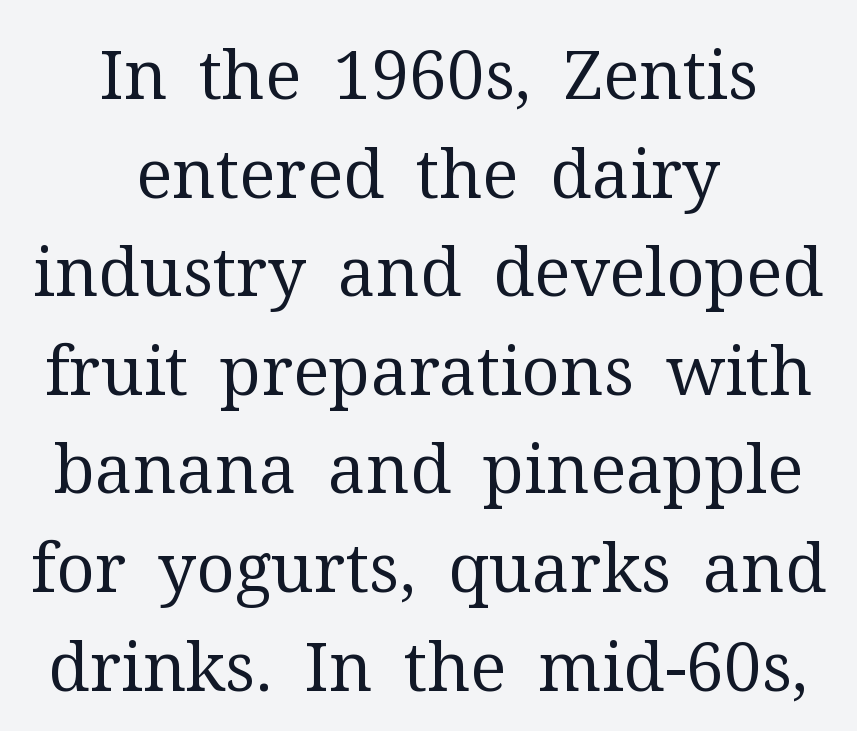
The image shows 68 px regular-weight serif type, upright; set centered, normal line spacing (1.45x), normal letter spacing, not underlined; medium stroke contrast and a medium x-height.
